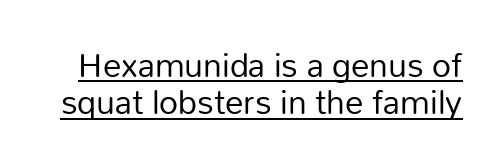
This rendering features underlined lettering. The letters carry no serifs — their stems end cleanly without finishing strokes. The rendering keeps characters at their native spacing. Designer's note — italics off, roman on. The face looks like a standard text weight, possibly lighter. Is there much room between lines? No — they nearly touch.
